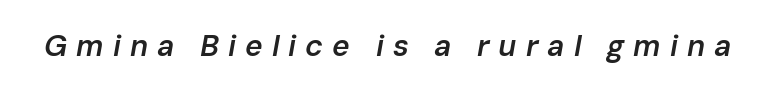
Compared with typical body copy, the letter spacing here is much looser. The area under the type is left untouched. These lines were composed using italics. Heft: intermediate — a semibold. The letters advance in unequal steps, a hallmark of proportional type.
